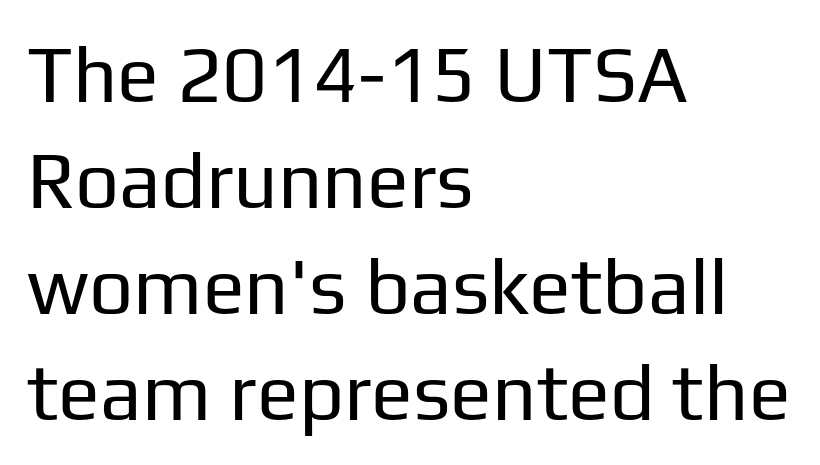
Italic? Not at all — the glyphs are vertical. You could call the tracking neutral — neither tight nor loose. Does the copy run flush right? No — it runs flush left. I'd call this a sans setting — the letters go barefoot.
